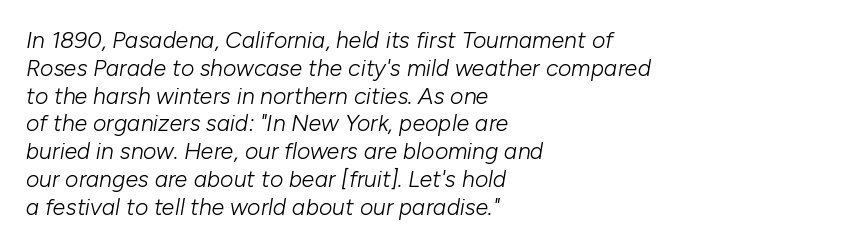
Q: Is the text bold? A: No.
Q: Is the text italic (slanted)? A: Yes, it leans right by about 10 degrees.
Q: Is the text underlined? A: No.
Q: How is the paragraph aligned? A: Left-aligned.
Q: Is the spacing between letters normal or unusually wide? A: Normal.
